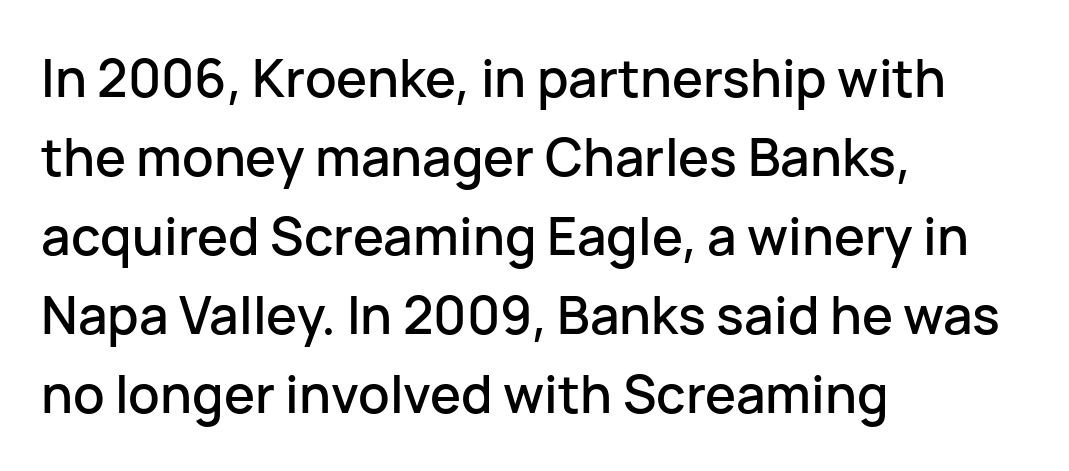
Q: Is the text italic (slanted)? A: No, it is upright.
Q: Is the typeface a serif or a sans-serif typeface? A: Sans-serif.
Q: Is the text underlined? A: No.
Q: How is the paragraph aligned? A: Left-aligned.
Q: Is the spacing between letters normal or unusually wide? A: Normal.
Q: Is the spacing between lines tight, normal or loose? A: Normal.
Q: Width (condensed, normal, or wide)? A: Normal.
Q: Stroke contrast? A: Low.
Q: x-height? A: Medium.
Q: Monospaced? A: No.
